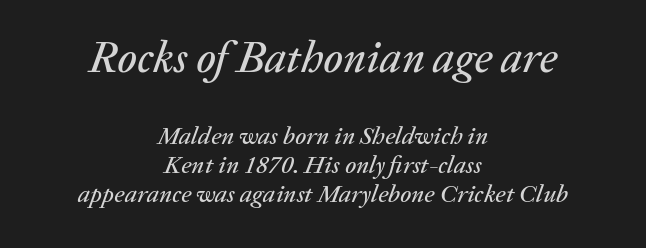
{"italic": "yes", "lean": "right", "slant_degrees": 20, "width": "normal", "stroke_contrast": "low", "x_height": "medium", "monospaced": "no", "underline": "no", "align": "center", "line_spacing_ratio": 1.17, "letter_spacing": "normal", "letter_spacing_em": 0.0, "larger_block": "first", "size_ratio": 1.76, "glyph_px": 44}
